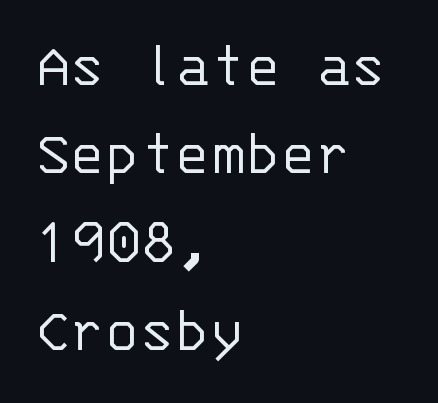
Notice how the passage keeps a crisp vertical edge on the left only. These lines are rendered in a fixed-pitch font. The cut favours lightness, reaching ordinary text weight at its darkest. Only glyphs here, with clear space below each row. This is sans-serif lettering, the kind often seen on screens and signage. The typography opts for an upright posture over an oblique one.
